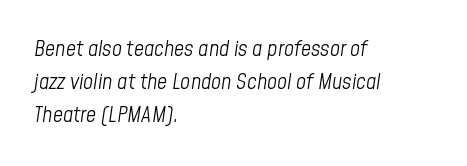
The image shows 22 px text type, italic (leaning right); set left-aligned, normal line spacing (1.51x), normal letter spacing, not underlined.
